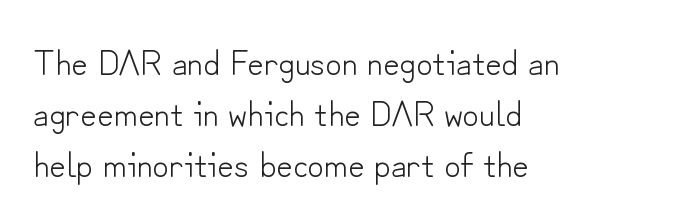
Q: Is the text bold? A: No.
Q: Is the text italic (slanted)? A: No, it is upright.
Q: Is the typeface a serif or a sans-serif typeface? A: Sans-serif.
Q: Is the text underlined? A: No.
Q: How is the paragraph aligned? A: Left-aligned.
Q: Is the spacing between letters normal or unusually wide? A: Normal.
Q: Is the spacing between lines tight, normal or loose? A: Normal.
Q: Width (condensed, normal, or wide)? A: Normal.
Q: Stroke contrast? A: Low.
Q: x-height? A: Small.
Q: Monospaced? A: No.
